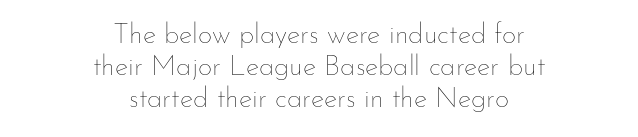
The image shows 28 px thin type, upright; set centered, tight line spacing (1.15x), normal letter spacing, not underlined; low stroke contrast and a small x-height.
